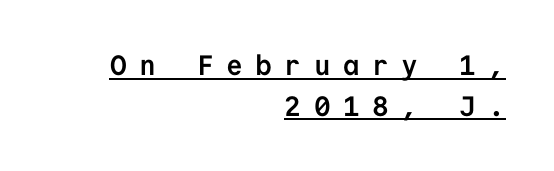
{"serif": "no", "italic": "no", "bold": "yes", "weight": "semibold", "width": "normal", "stroke_contrast": "low", "x_height": "medium", "monospaced": "yes", "underline": "yes", "align": "right", "line_spacing": "normal", "line_spacing_ratio": 1.45, "letter_spacing": "wide", "letter_spacing_em": 0.44, "glyph_px": 28}
